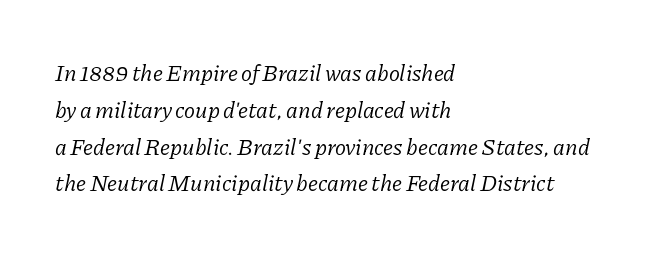
Quick note: italic. Normally led — the rows are evenly, conventionally spaced. Is the stroke heavy? The answer is a plain regular-or-lighter. Rule under the text: the space is simply empty. Is the letter spacing exaggerated? No — it looks like the ordinary default.
